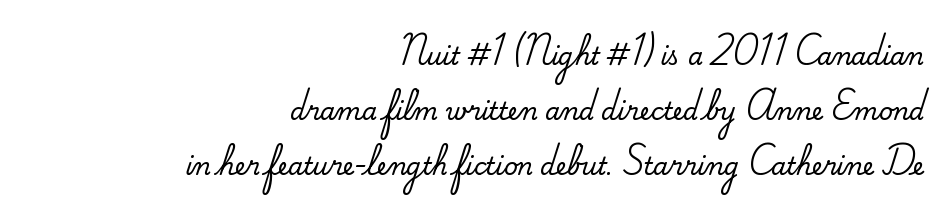
{"underline": "no", "align": "right", "line_spacing": "loose", "line_spacing_ratio": 2.3, "letter_spacing": "normal", "letter_spacing_em": 0.0, "glyph_px": 24}
